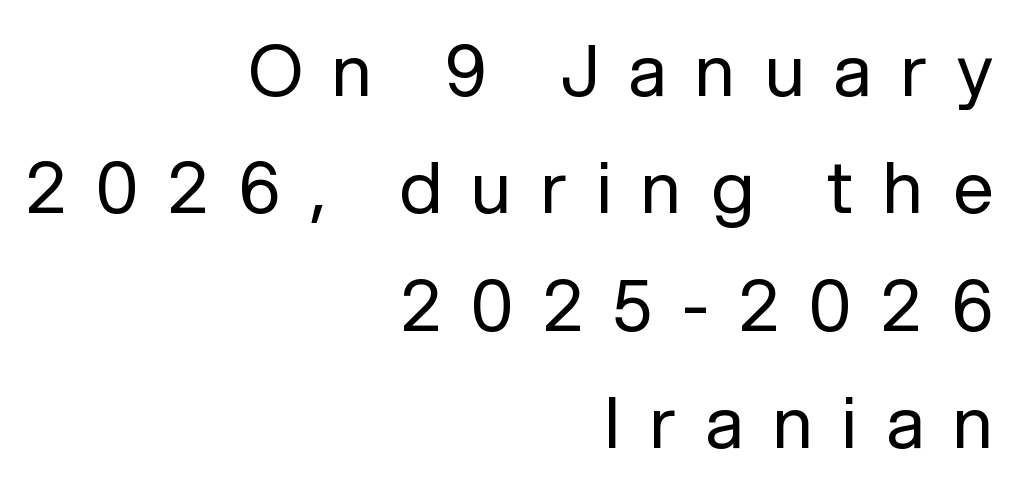
Q: Is the text bold? A: No.
Q: Is the text italic (slanted)? A: No, it is upright.
Q: Is the typeface a serif or a sans-serif typeface? A: Sans-serif.
Q: Is the text underlined? A: No.
Q: How is the paragraph aligned? A: Right-aligned.
Q: Is the spacing between letters normal or unusually wide? A: Unusually wide.
Q: Is the spacing between lines tight, normal or loose? A: Normal.
Q: Width (condensed, normal, or wide)? A: Normal.
Q: Stroke contrast? A: Low.
Q: x-height? A: Medium.
Q: Monospaced? A: No.
